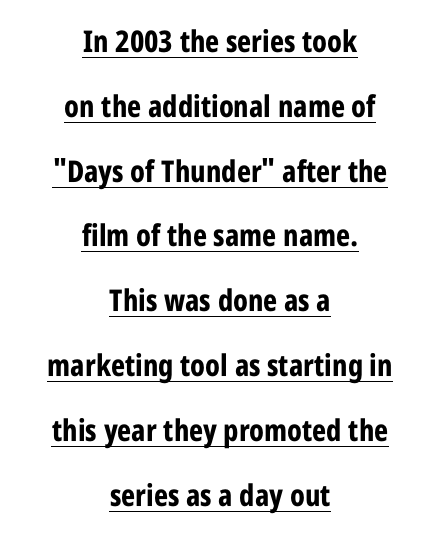
The image shows 30 px bold, condensed sans-serif type, upright; set centered, loose line spacing (2.16x), normal letter spacing, underlined; low stroke contrast and a large x-height.
